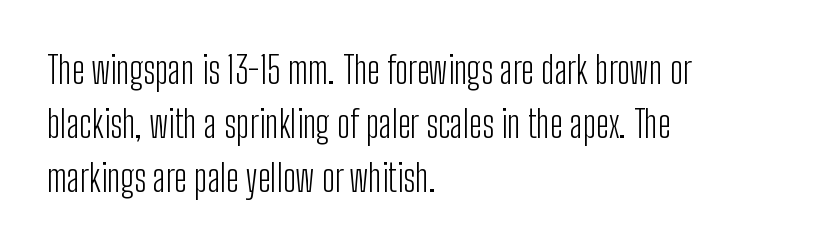
The characters display no serif detailing; their extremities are plain. A typesetter would call this zero additional tracking. The rendering uses a moderate line-height, typical for paragraphs. A bare baseline throughout the passage.
